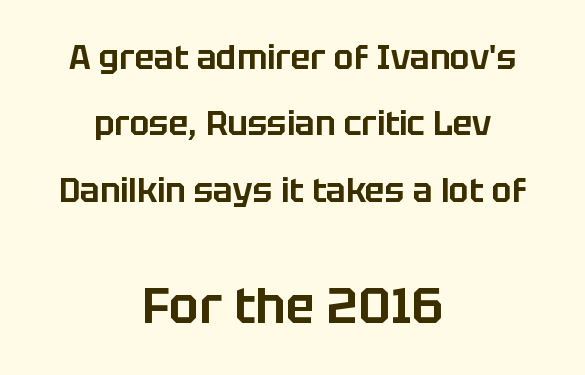
{"serif": "no", "italic": "no", "width": "normal", "stroke_contrast": "low", "x_height": "large", "monospaced": "no", "underline": "no", "align": "center", "line_spacing": "loose", "line_spacing_ratio": 2.01, "letter_spacing": "normal", "letter_spacing_em": 0.0, "larger_block": "second", "size_ratio": 1.48, "glyph_px": 49}
